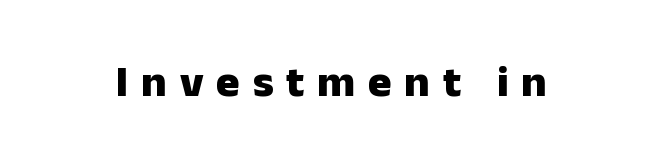
Q: Is the text bold? A: Yes.
Q: Is the text italic (slanted)? A: No, it is upright.
Q: Is the typeface a serif or a sans-serif typeface? A: Sans-serif.
Q: Is the text underlined? A: No.
Q: Is the spacing between letters normal or unusually wide? A: Unusually wide.
Q: Width (condensed, normal, or wide)? A: Normal.
Q: Stroke contrast? A: Low.
Q: x-height? A: Medium.
Q: Monospaced? A: No.
